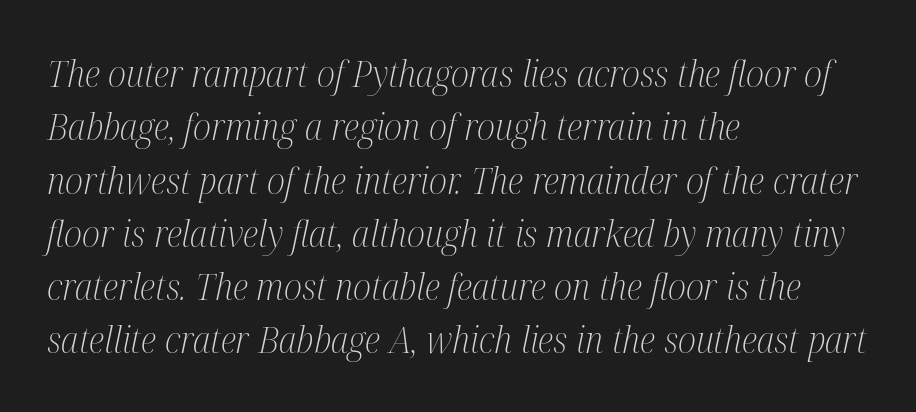
The rows are spaced the way most documents space them. The setting favours the left margin, as ordinary paragraphs usually do. A typesetter would call this proportional, since set widths differ per character. Lines of text with bare space underneath.
